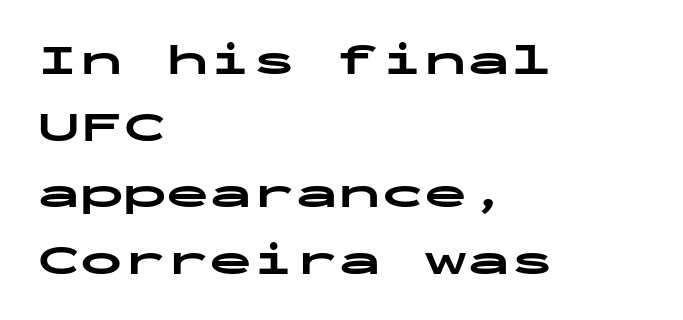
{"serif": "no", "italic": "no", "bold": "yes", "weight": "bold", "width": "wide", "stroke_contrast": "low", "x_height": "medium", "monospaced": "yes", "underline": "no", "align": "left", "line_spacing": "normal", "line_spacing_ratio": 1.55, "letter_spacing": "normal", "letter_spacing_em": 0.0, "glyph_px": 43}
